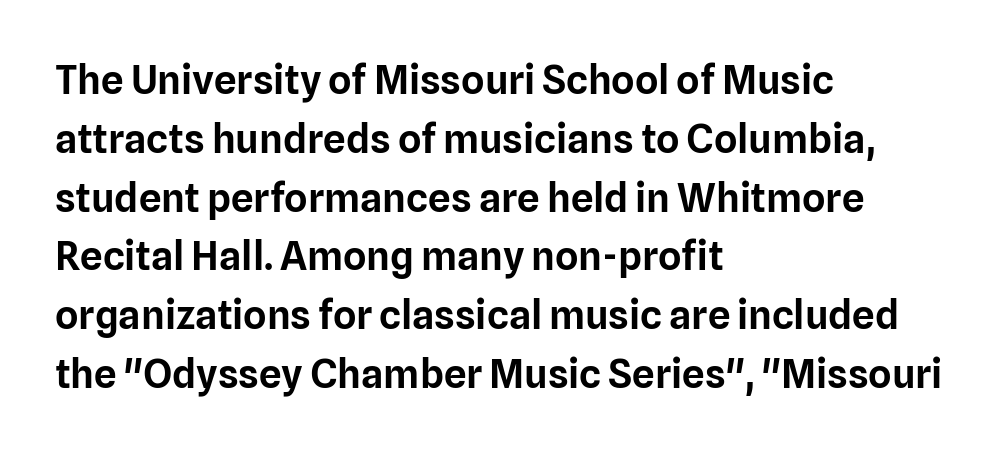
Q: Is the text italic (slanted)? A: No, it is upright.
Q: Is the typeface a serif or a sans-serif typeface? A: Sans-serif.
Q: Is the text underlined? A: No.
Q: How is the paragraph aligned? A: Left-aligned.
Q: Is the spacing between letters normal or unusually wide? A: Normal.
Q: Is the spacing between lines tight, normal or loose? A: Normal.
Q: Width (condensed, normal, or wide)? A: Normal.
Q: Stroke contrast? A: Low.
Q: x-height? A: Medium.
Q: Monospaced? A: No.
